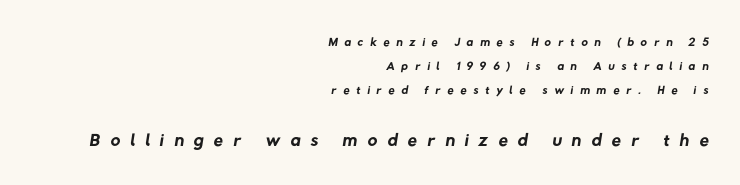
The image shows 27 px text type; set right-aligned, normal line spacing (1.32x), unusually wide letter spacing (+0.38 em), not underlined; the second (bottom) block is 1.5x larger.
